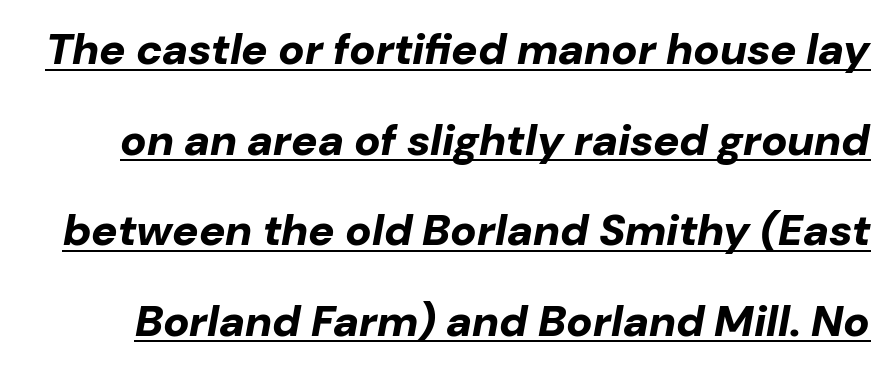
Q: Is the text bold? A: Yes.
Q: Is the text italic (slanted)? A: Yes, it leans right by about 10 degrees.
Q: Is the text underlined? A: Yes.
Q: Is the spacing between letters normal or unusually wide? A: Normal.
Q: Is the spacing between lines tight, normal or loose? A: Loose.
Q: Width (condensed, normal, or wide)? A: Normal.
Q: Stroke contrast? A: Low.
Q: x-height? A: Medium.
Q: Monospaced? A: No.
